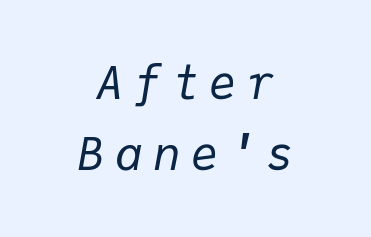
Q: Is the text bold? A: No.
Q: Is the text italic (slanted)? A: Yes, it leans right by about 9 degrees.
Q: Is the text underlined? A: No.
Q: How is the paragraph aligned? A: Centered.
Q: Is the spacing between letters normal or unusually wide? A: Unusually wide.
Q: Is the spacing between lines tight, normal or loose? A: Normal.
Q: Width (condensed, normal, or wide)? A: Normal.
Q: Stroke contrast? A: Low.
Q: x-height? A: Medium.
Q: Monospaced? A: Yes.
